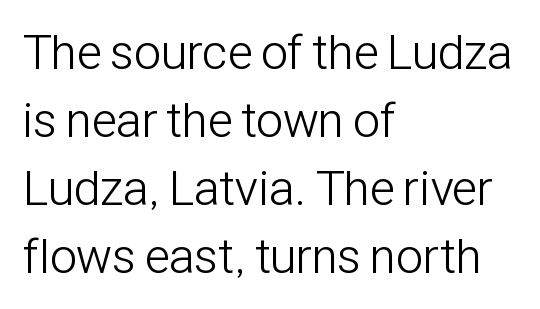
{"serif": "no", "italic": "no", "bold": "no", "weight": "light", "width": "condensed", "stroke_contrast": "low", "x_height": "medium", "monospaced": "no", "underline": "no", "align": "left", "line_spacing": "normal", "line_spacing_ratio": 1.39, "letter_spacing": "normal", "letter_spacing_em": 0.0, "glyph_px": 49}
